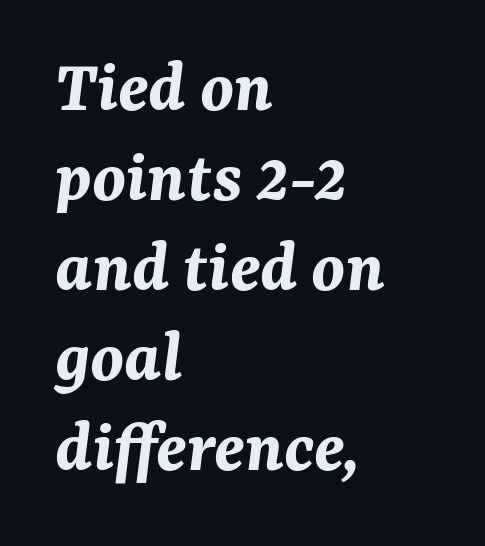
Q: Is the text bold? A: Yes.
Q: Is the text italic (slanted)? A: Yes, it leans right by about 7 degrees.
Q: Is the text underlined? A: No.
Q: How is the paragraph aligned? A: Left-aligned.
Q: Is the spacing between letters normal or unusually wide? A: Normal.
Q: Width (condensed, normal, or wide)? A: Normal.
Q: Stroke contrast? A: Medium.
Q: x-height? A: Medium.
Q: Monospaced? A: No.
